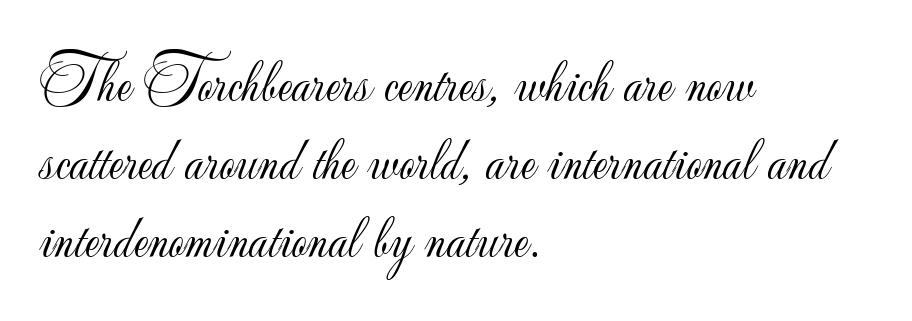
Q: Is the text bold? A: No.
Q: Is the text italic (slanted)? A: Yes.
Q: Is the typeface a serif or a sans-serif typeface? A: Sans-serif.
Q: Is the text underlined? A: No.
Q: How is the paragraph aligned? A: Left-aligned.
Q: Is the spacing between letters normal or unusually wide? A: Normal.
Q: Is the spacing between lines tight, normal or loose? A: Normal.
Q: Width (condensed, normal, or wide)? A: Normal.
Q: Stroke contrast? A: Low.
Q: x-height? A: Small.
Q: Monospaced? A: No.
